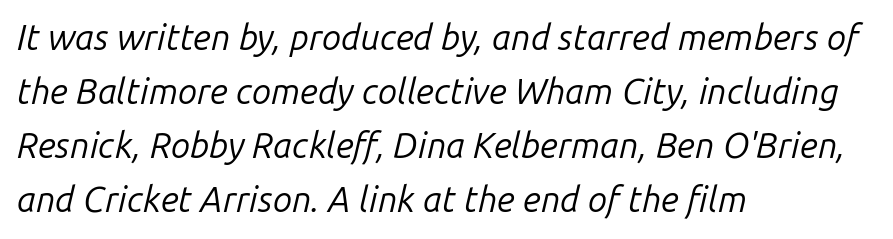
Any mark beneath the type? The region is blank. The font is comparable to plain body text, perhaps lighter. Glyph-to-glyph distance matches everyday printed text. If you drew a ruler down the left edge, every line would touch it.
